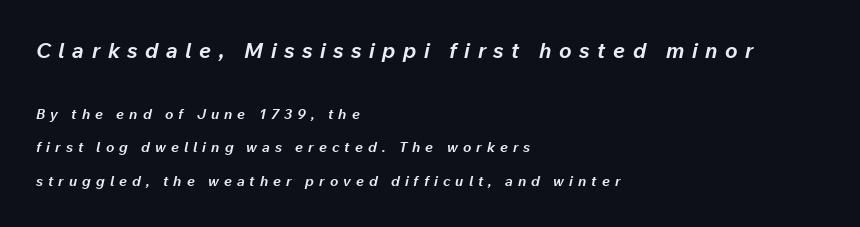
The image shows 21 px bold type, italic (leaning right); set left-aligned, loose line spacing (2.42x), unusually wide letter spacing (+0.36 em), not underlined; the first (top) block is 1.5x larger.
